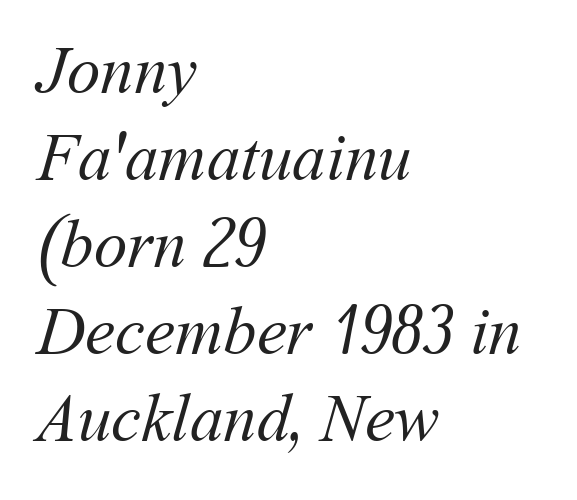
The image shows 67 px regular-weight type; set left-aligned, normal line spacing (1.3x), normal letter spacing, not underlined; medium stroke contrast and a medium x-height.
